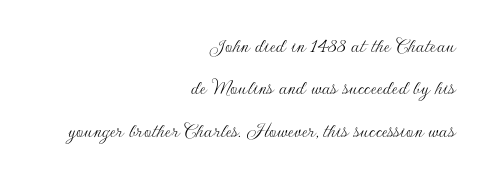
{"bold": "no", "underline": "no", "align": "right", "line_spacing_ratio": 1.84, "letter_spacing": "normal", "letter_spacing_em": 0.0, "glyph_px": 23}
